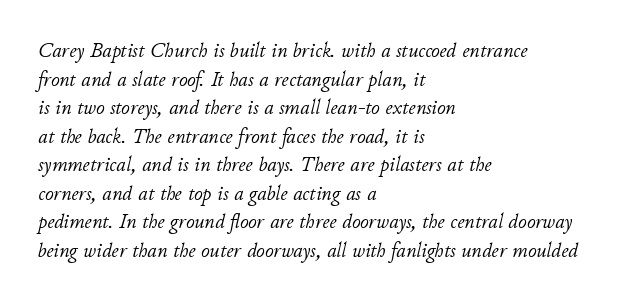
Q: Is the text bold? A: No.
Q: Is the text italic (slanted)? A: Yes, it leans right by about 11 degrees.
Q: Is the text underlined? A: No.
Q: How is the paragraph aligned? A: Left-aligned.
Q: Is the spacing between letters normal or unusually wide? A: Normal.
Q: Is the spacing between lines tight, normal or loose? A: Normal.
